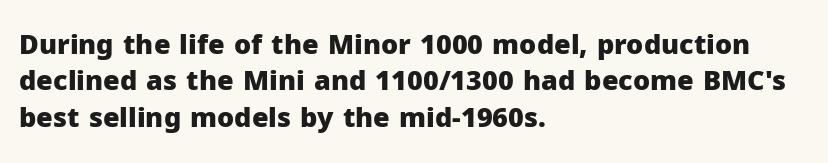
The image shows 27 px bold type, upright; set left-aligned, normal line spacing (1.35x), normal letter spacing, not underlined.
